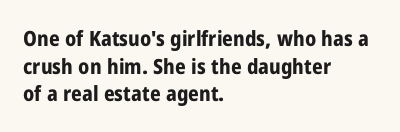
Q: Is the text bold? A: Yes.
Q: Is the text italic (slanted)? A: No, it is upright.
Q: Is the text underlined? A: No.
Q: How is the paragraph aligned? A: Left-aligned.
Q: Is the spacing between letters normal or unusually wide? A: Normal.
Q: Is the spacing between lines tight, normal or loose? A: Normal.
